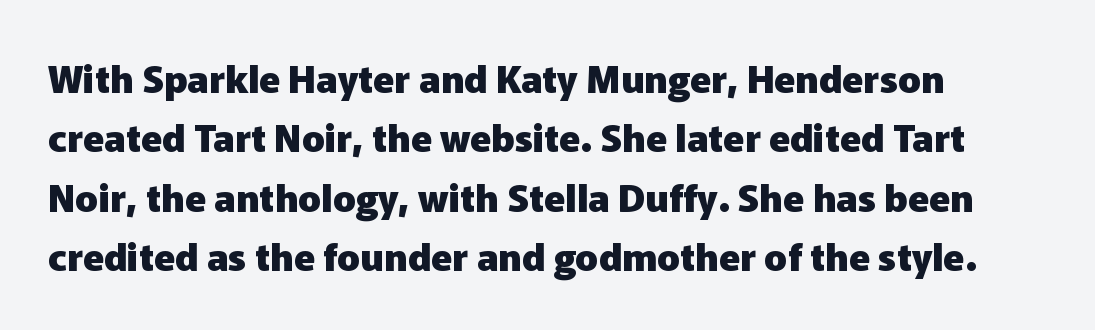
{"serif": "no", "italic": "no", "bold": "yes", "weight": "heavy", "width": "normal", "stroke_contrast": "low", "x_height": "medium", "monospaced": "no", "underline": "no", "align": "left", "line_spacing": "normal", "line_spacing_ratio": 1.56, "letter_spacing": "normal", "letter_spacing_em": 0.0, "glyph_px": 38}
